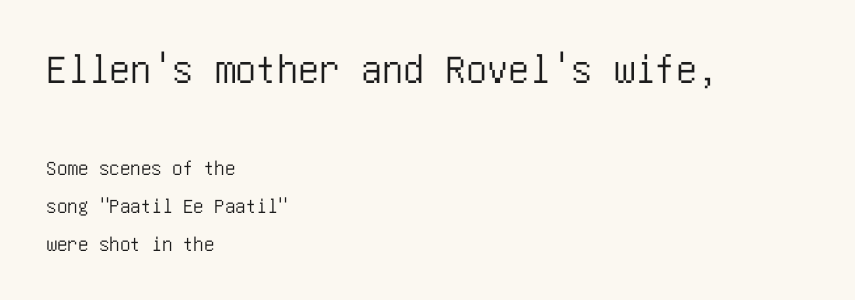
The image shows 42 px condensed sans-serif type, upright; set left-aligned, line spacing 1.81x, normal letter spacing, not underlined; the first (top) block is 2.0x larger; low stroke contrast and a large x-height.
